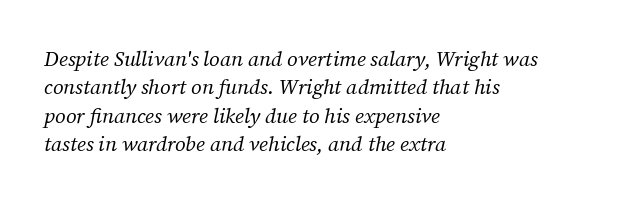
{"italic": "yes", "lean": "right", "slant_degrees": 12, "bold": "no", "underline": "no", "align": "left", "line_spacing": "normal", "line_spacing_ratio": 1.35, "letter_spacing": "normal", "letter_spacing_em": 0.0, "glyph_px": 21}
